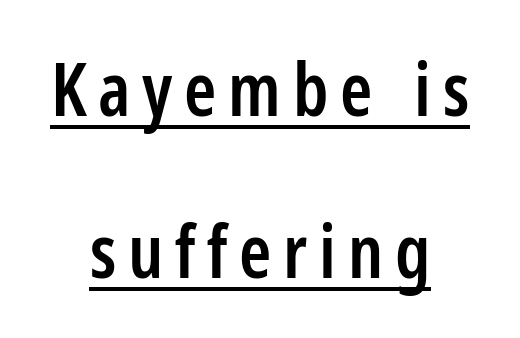
{"serif": "no", "italic": "no", "bold": "semi", "weight": "semibold", "width": "condensed", "stroke_contrast": "low", "x_height": "medium", "monospaced": "no", "underline": "yes", "align": "center", "line_spacing": "loose", "line_spacing_ratio": 2.22, "glyph_px": 73}
